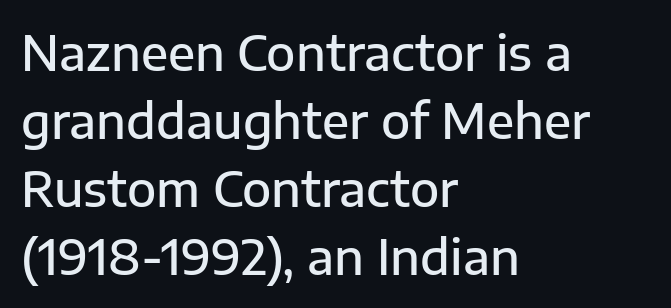
Each glyph is drawn with semibold strokes, heavier than normal yet not fully bold. Is this a sans? Yes — the strokes have no serifs. It's the straight-up-and-down kind of type. A normal amount of white space separates one row of letters from the next. The letters advance in unequal steps, a hallmark of proportional type.
